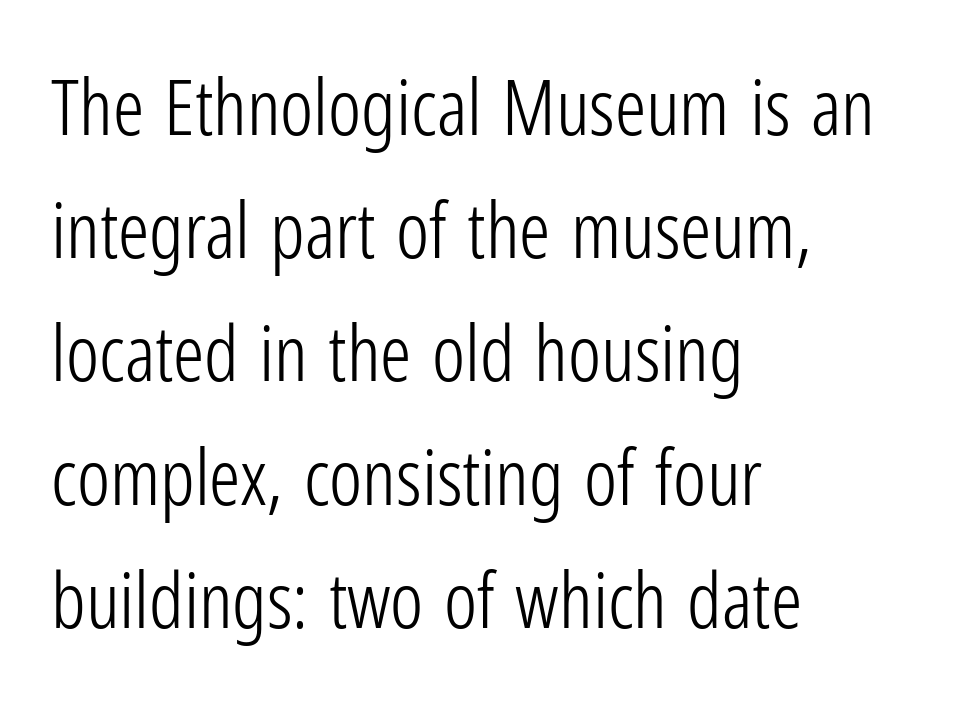
Does the leading feel generous? No, just average. Honestly, the letter spacing is just normal — you wouldn't notice it. The type family on display is of the sans-serif kind. You could not count columns in this text — the font is proportionally spaced. The characters are drawn with everyday or finer stroke widths. The paragraph shown leans on its left margin.
